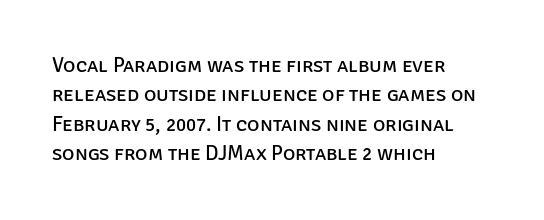
The image shows 21 px text type, upright; set left-aligned, normal line spacing (1.4x), normal letter spacing, not underlined.
